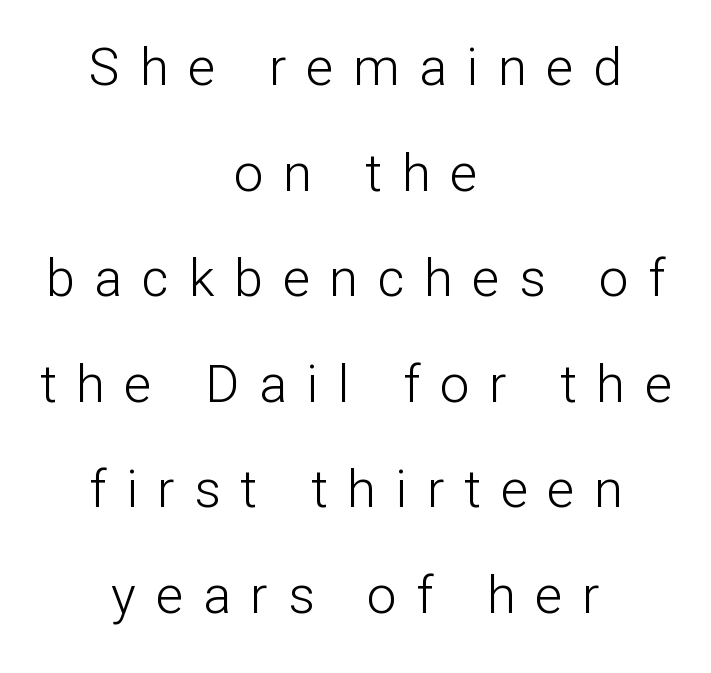
Q: Is the text bold? A: No.
Q: Is the text italic (slanted)? A: No, it is upright.
Q: Is the typeface a serif or a sans-serif typeface? A: Sans-serif.
Q: Is the text underlined? A: No.
Q: How is the paragraph aligned? A: Centered.
Q: Is the spacing between letters normal or unusually wide? A: Unusually wide.
Q: Is the spacing between lines tight, normal or loose? A: Loose.
Q: Width (condensed, normal, or wide)? A: Normal.
Q: Stroke contrast? A: Low.
Q: x-height? A: Medium.
Q: Monospaced? A: No.
